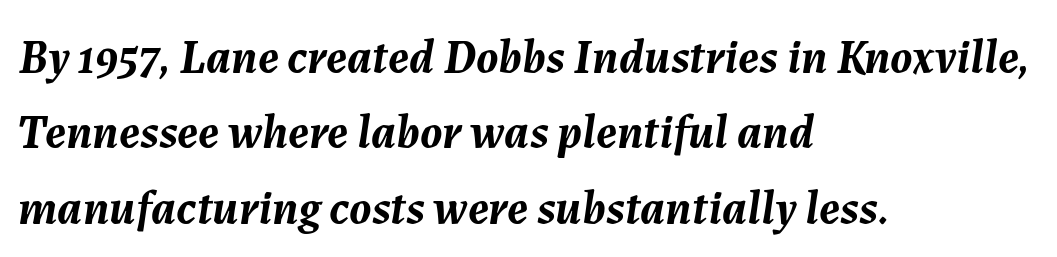
Descender tails drop into unmarked territory. The lines are quadded left. Does the weight exceed regular? Yes, all the way to bold. The passage shown has conventional tracking throughout. Successive baselines arrive at the customary interval.
